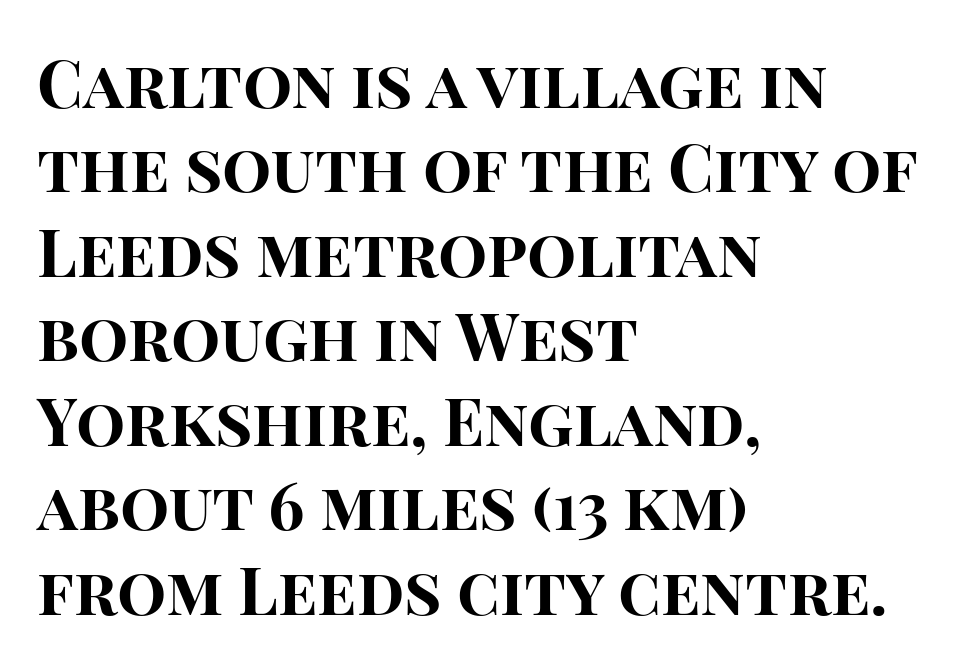
Q: Is the text bold? A: Yes.
Q: Is the text italic (slanted)? A: No, it is upright.
Q: Is the typeface a serif or a sans-serif typeface? A: Sans-serif.
Q: Is the text underlined? A: No.
Q: How is the paragraph aligned? A: Left-aligned.
Q: Is the spacing between letters normal or unusually wide? A: Normal.
Q: Is the spacing between lines tight, normal or loose? A: Normal.
Q: Width (condensed, normal, or wide)? A: Normal.
Q: Stroke contrast? A: High.
Q: x-height? A: Large.
Q: Monospaced? A: No.
